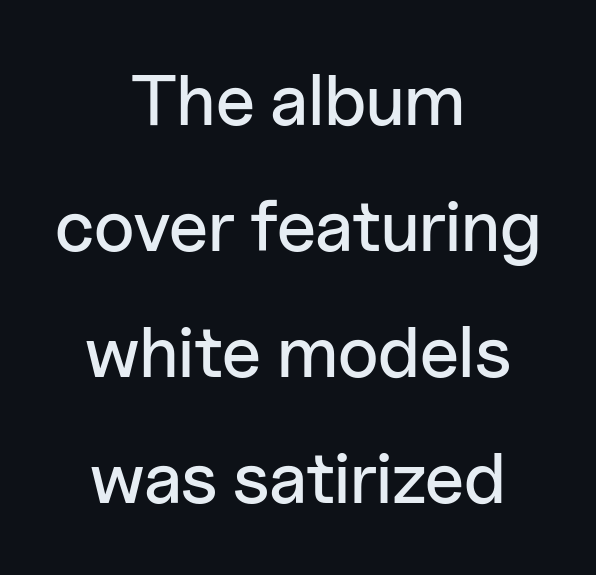
Q: Is the text italic (slanted)? A: No, it is upright.
Q: Is the typeface a serif or a sans-serif typeface? A: Sans-serif.
Q: Is the text underlined? A: No.
Q: How is the paragraph aligned? A: Centered.
Q: Is the spacing between letters normal or unusually wide? A: Normal.
Q: Width (condensed, normal, or wide)? A: Normal.
Q: Stroke contrast? A: Low.
Q: x-height? A: Medium.
Q: Monospaced? A: No.
